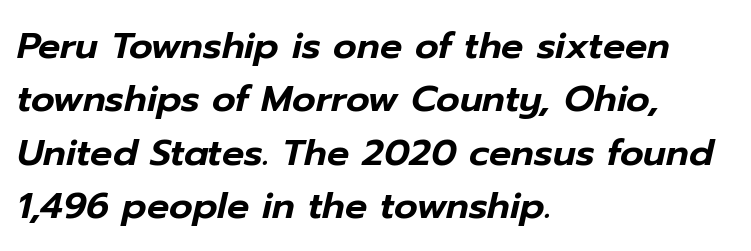
{"italic": "yes", "lean": "right", "slant_degrees": 12, "width": "normal", "stroke_contrast": "low", "x_height": "medium", "monospaced": "no", "underline": "no", "align": "left", "line_spacing": "normal", "line_spacing_ratio": 1.44, "letter_spacing": "normal", "letter_spacing_em": 0.0, "glyph_px": 37}
